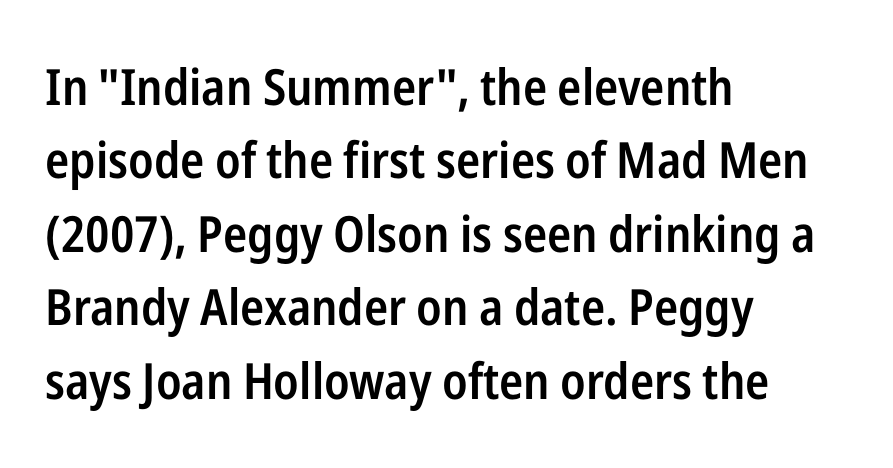
The image shows 50 px semibold, condensed sans-serif type, upright; set left-aligned, normal line spacing (1.47x), normal letter spacing, not underlined; low stroke contrast and a medium x-height.
